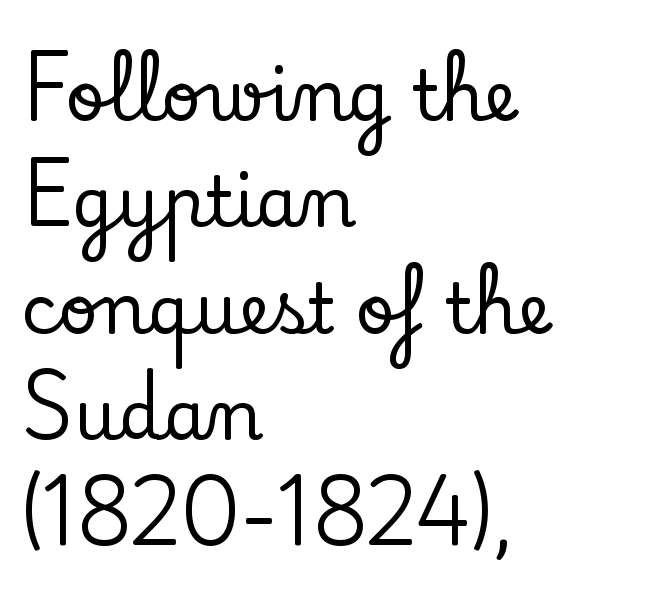
{"italic": "no", "width": "normal", "stroke_contrast": "low", "x_height": "small", "monospaced": "no", "underline": "no", "align": "left", "line_spacing": "normal", "line_spacing_ratio": 1.54, "letter_spacing": "normal", "letter_spacing_em": 0.0, "glyph_px": 69}
